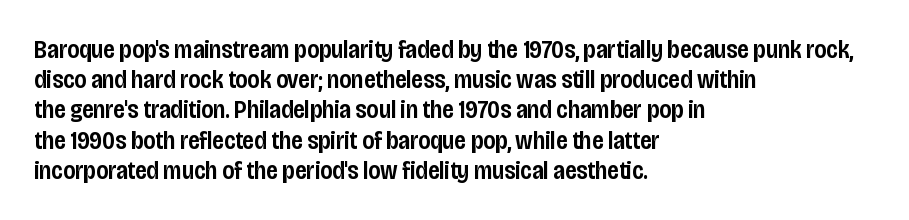
The image shows 25 px text type, upright; set left-aligned, line spacing 1.21x, normal letter spacing, not underlined.
